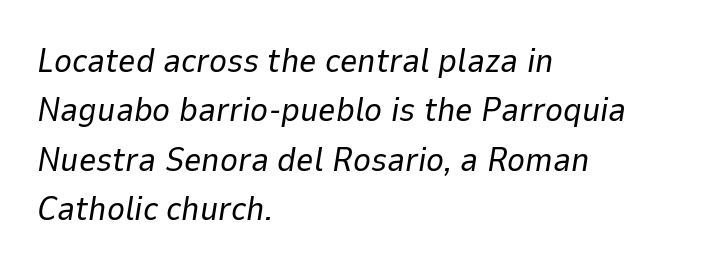
The image shows 34 px regular-weight type, italic (leaning right); set left-aligned, normal line spacing (1.45x), normal letter spacing, not underlined; low stroke contrast and a medium x-height.
